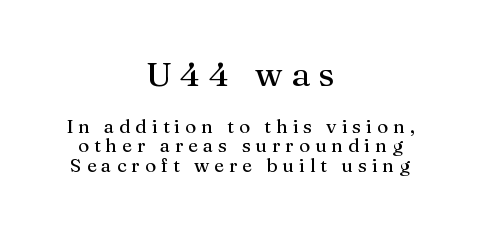
The image shows 34 px serif type, upright; set centered, tight line spacing (1.02x), unusually wide letter spacing (+0.26 em), not underlined; the first (top) block is 1.79x larger; medium stroke contrast and a medium x-height.
